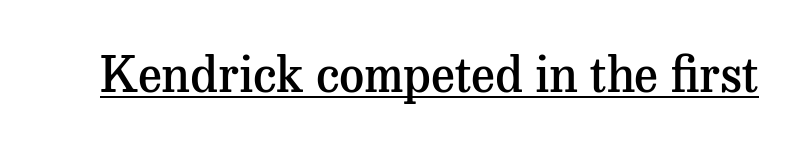
{"serif": "yes", "italic": "no", "bold": "semi", "weight": "semibold", "width": "normal", "stroke_contrast": "medium", "x_height": "medium", "monospaced": "no", "underline": "yes", "letter_spacing": "normal", "letter_spacing_em": 0.0, "glyph_px": 49}
